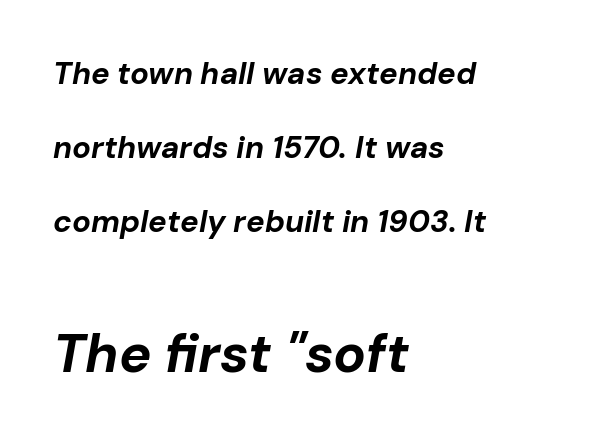
{"italic": "yes", "lean": "right", "slant_degrees": 10, "bold": "yes", "weight": "bold", "width": "normal", "stroke_contrast": "low", "x_height": "medium", "monospaced": "no", "underline": "no", "align": "left", "line_spacing": "loose", "line_spacing_ratio": 2.38, "letter_spacing": "normal", "letter_spacing_em": 0.0, "larger_block": "second", "size_ratio": 1.74, "glyph_px": 54}
